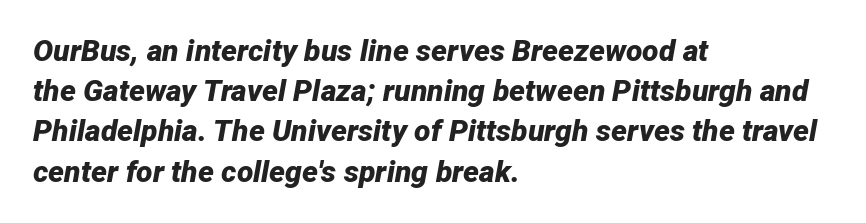
The image shows 30 px bold type, italic (leaning right); set left-aligned, normal line spacing (1.34x), normal letter spacing, not underlined; low stroke contrast and a medium x-height.
